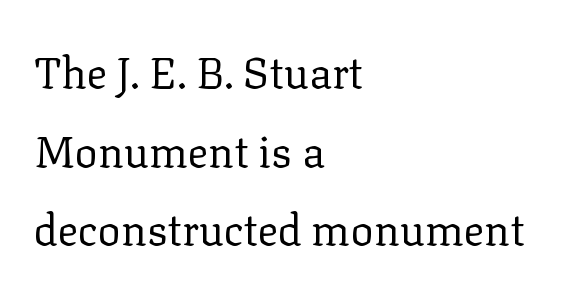
The image shows 43 px regular-weight serif type, upright; set left-aligned, line spacing 1.83x, normal letter spacing, not underlined; low stroke contrast and a medium x-height.
